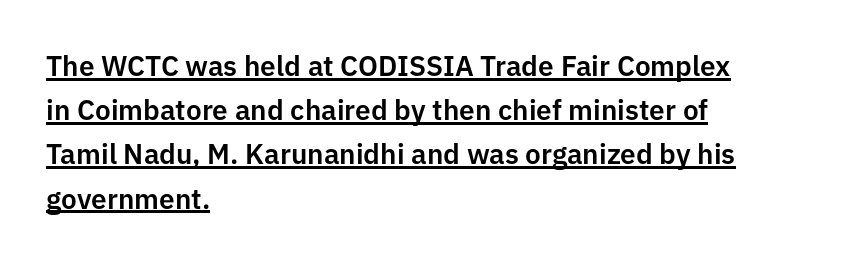
{"serif": "no", "italic": "no", "width": "normal", "stroke_contrast": "low", "x_height": "medium", "monospaced": "no", "underline": "yes", "align": "left", "line_spacing": "normal", "line_spacing_ratio": 1.58, "letter_spacing": "normal", "letter_spacing_em": 0.0, "glyph_px": 28}
